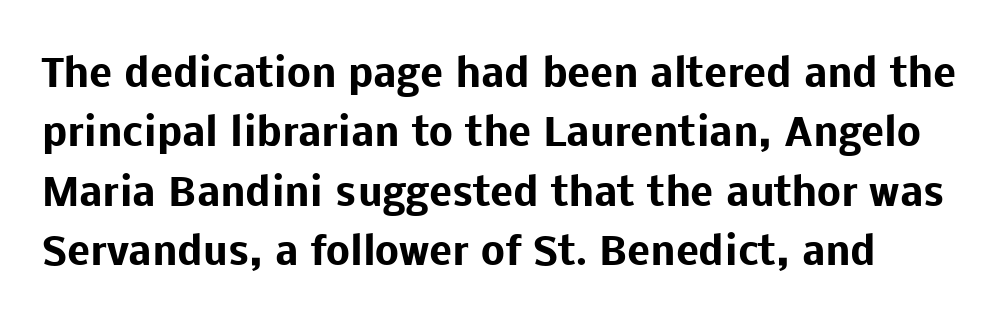
The image shows 38 px heavy sans-serif type, upright; set normal line spacing (1.56x), normal letter spacing, not underlined; low stroke contrast and a medium x-height.
